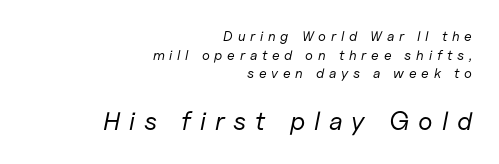
The image shows 26 px text type, italic (leaning right); set right-aligned, normal line spacing (1.33x), unusually wide letter spacing (+0.34 em), not underlined; the second (bottom) block is 1.86x larger.
